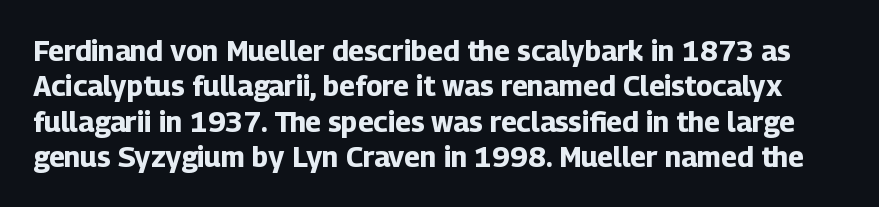
{"serif": "no", "italic": "no", "bold": "yes", "weight": "bold", "width": "normal", "stroke_contrast": "low", "x_height": "medium", "monospaced": "no", "underline": "no", "line_spacing": "normal", "line_spacing_ratio": 1.26, "letter_spacing": "normal", "letter_spacing_em": 0.0, "glyph_px": 28}
